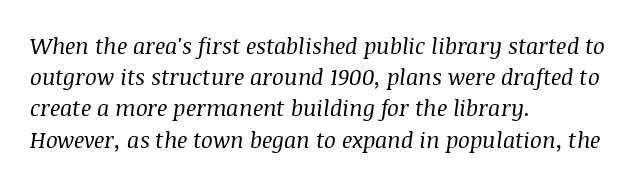
{"italic": "yes", "lean": "right", "slant_degrees": 8, "bold": "no", "underline": "no", "align": "left", "line_spacing": "normal", "line_spacing_ratio": 1.42, "letter_spacing": "normal", "letter_spacing_em": 0.0, "glyph_px": 22}
